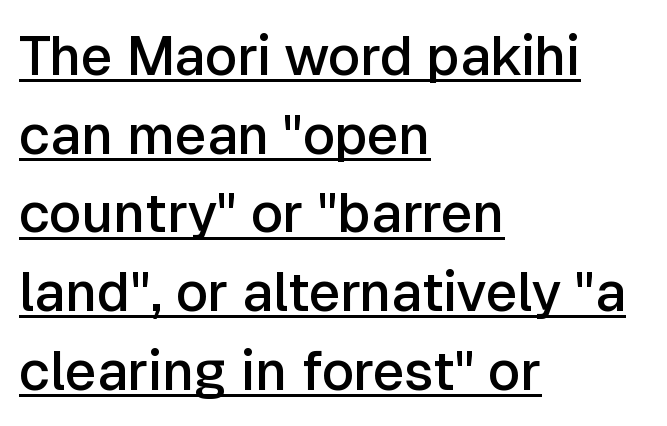
You could not count columns in this text — the font is proportionally spaced. Compared with undecorated copy, this sample adds a rule below the words. No italicization has been applied; the sample stays upright. Evenly set lines give the paragraph a standard silhouette. The typeface chosen for these lines omits serifs.
